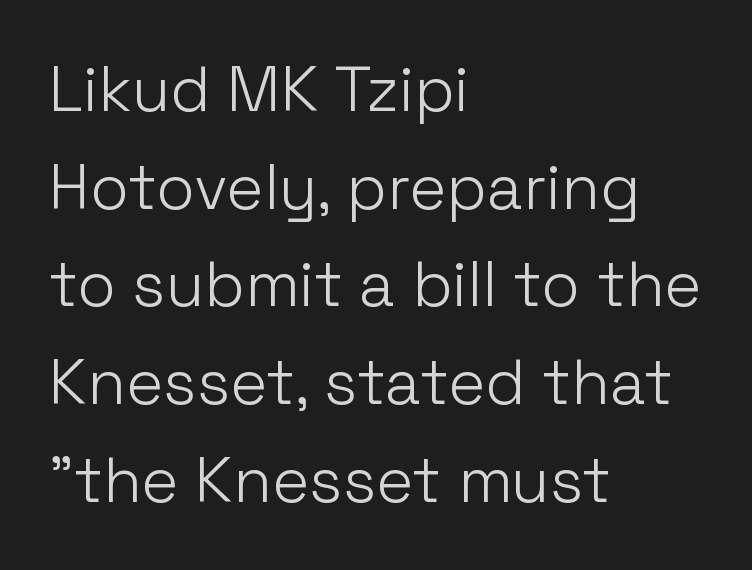
{"serif": "no", "italic": "no", "bold": "no", "weight": "light", "width": "normal", "stroke_contrast": "low", "x_height": "medium", "monospaced": "no", "underline": "no", "align": "left", "line_spacing": "normal", "line_spacing_ratio": 1.55, "letter_spacing": "normal", "letter_spacing_em": 0.0, "glyph_px": 63}
